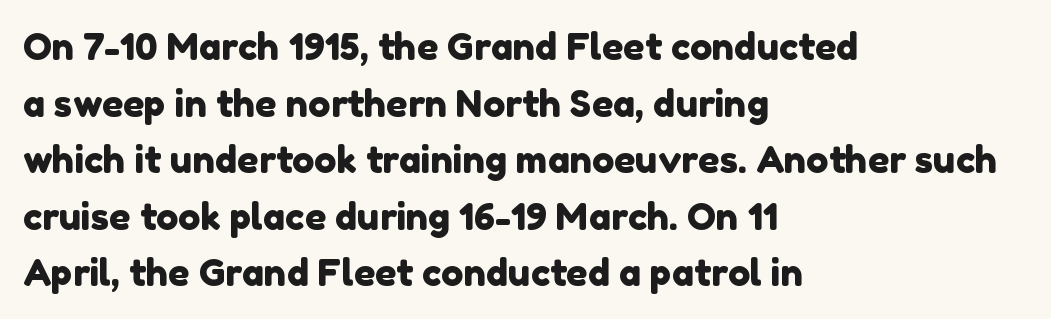
{"serif": "no", "width": "normal", "stroke_contrast": "low", "x_height": "medium", "monospaced": "no", "underline": "no", "align": "left", "line_spacing": "normal", "line_spacing_ratio": 1.53, "letter_spacing": "normal", "letter_spacing_em": 0.0, "glyph_px": 37}
